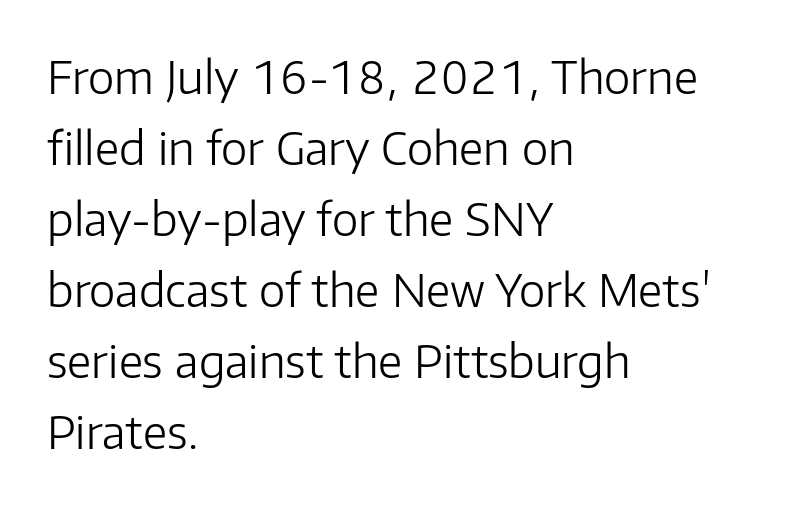
Q: Is the text bold? A: No.
Q: Is the text italic (slanted)? A: No, it is upright.
Q: Is the typeface a serif or a sans-serif typeface? A: Sans-serif.
Q: Is the text underlined? A: No.
Q: How is the paragraph aligned? A: Left-aligned.
Q: Is the spacing between letters normal or unusually wide? A: Normal.
Q: Is the spacing between lines tight, normal or loose? A: Normal.
Q: Width (condensed, normal, or wide)? A: Normal.
Q: Stroke contrast? A: Low.
Q: x-height? A: Medium.
Q: Monospaced? A: No.
